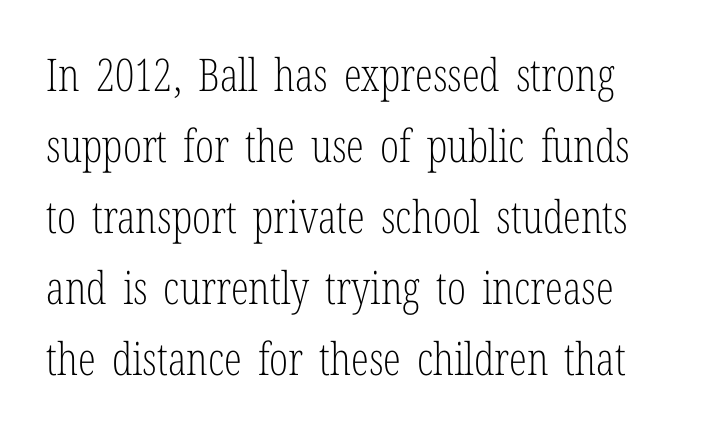
The letterforms sit shoulder to shoulder at normal distance. Italic? Not at all — the glyphs are vertical. The strip under each line holds only bare page. Rows of type keep a routine distance in the vertical direction. A light-to-regular cut is what we see here.
